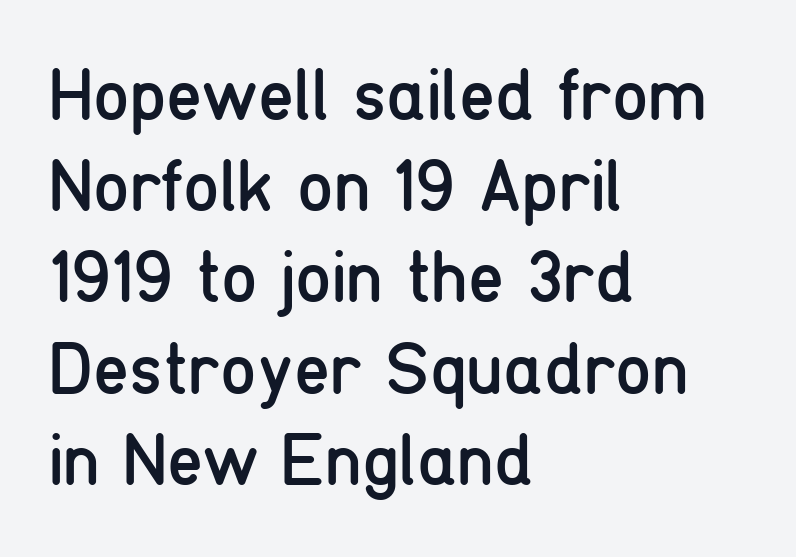
The image shows 73 px regular-weight, condensed sans-serif type, upright; set left-aligned, normal line spacing (1.25x), normal letter spacing, not underlined; low stroke contrast and a medium x-height.
